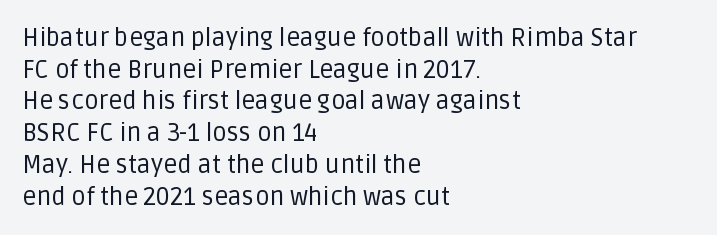
The characters are drawn with everyday or finer stroke widths. The string is rendered with underlining switched off. Leading matches the norm, producing a regular column. This sample uses plain, unmodified letter spacing.
